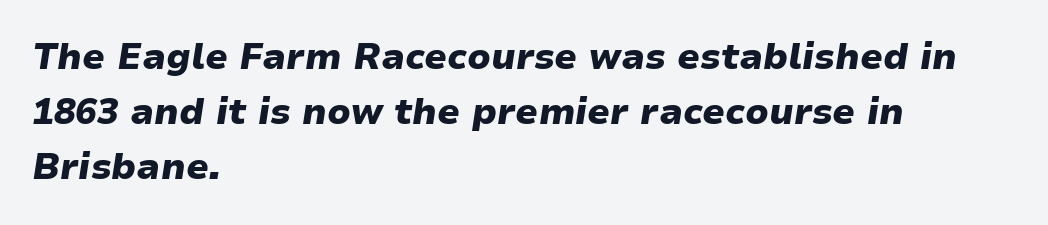
The image shows 36 px heavy, wide type, italic (leaning right); set left-aligned, normal line spacing (1.53x), normal letter spacing, not underlined; low stroke contrast and a medium x-height.
